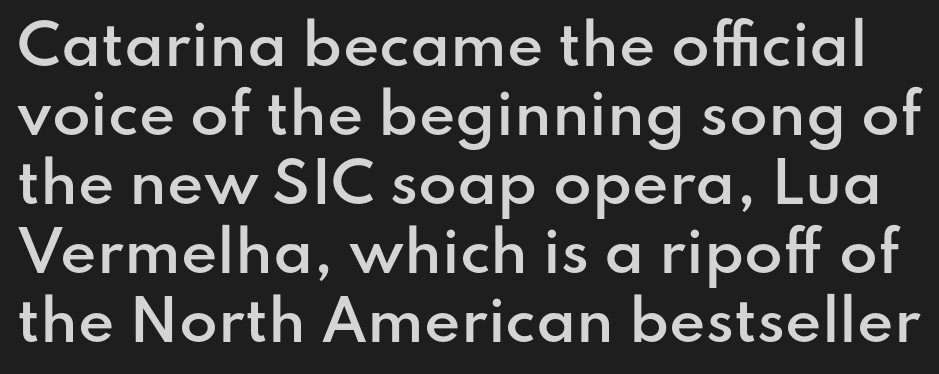
The designer went with a sans here, leaving each stem footless. The foot of each line stays bare and open. Is the type bold? Partly — it's a semibold, heavier than regular but not fully bold. The type is set solid horizontally, with unmodified tracking.
